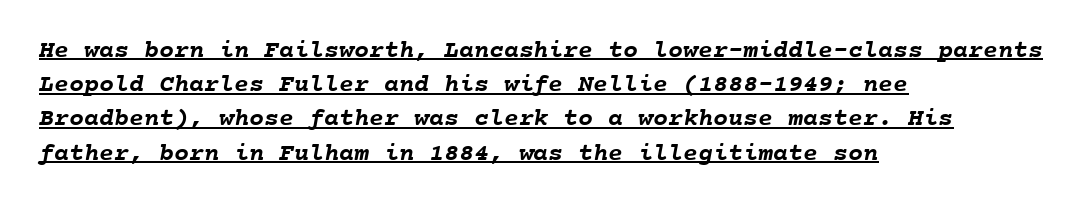
The image shows 25 px bold type; set left-aligned, normal line spacing (1.37x), normal letter spacing, underlined.
